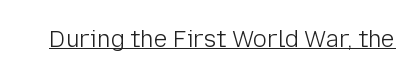
Q: Is the text bold? A: No.
Q: Is the text italic (slanted)? A: No, it is upright.
Q: Is the text underlined? A: Yes.
Q: Is the spacing between letters normal or unusually wide? A: Normal.
